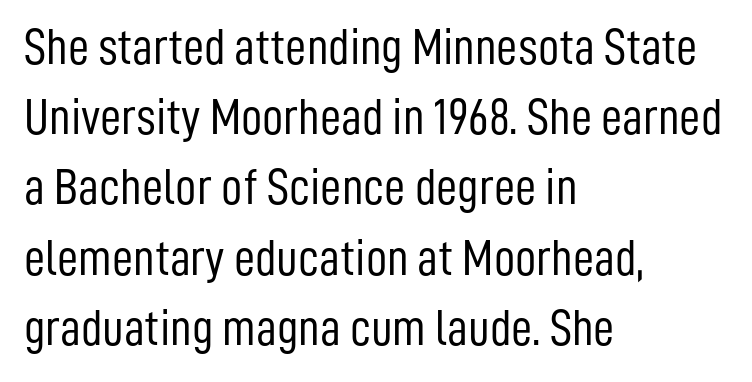
{"serif": "no", "italic": "no", "bold": "no", "weight": "light", "width": "condensed", "stroke_contrast": "low", "x_height": "medium", "monospaced": "no", "underline": "no", "align": "left", "line_spacing": "normal", "line_spacing_ratio": 1.35, "letter_spacing": "normal", "letter_spacing_em": 0.0, "glyph_px": 52}
